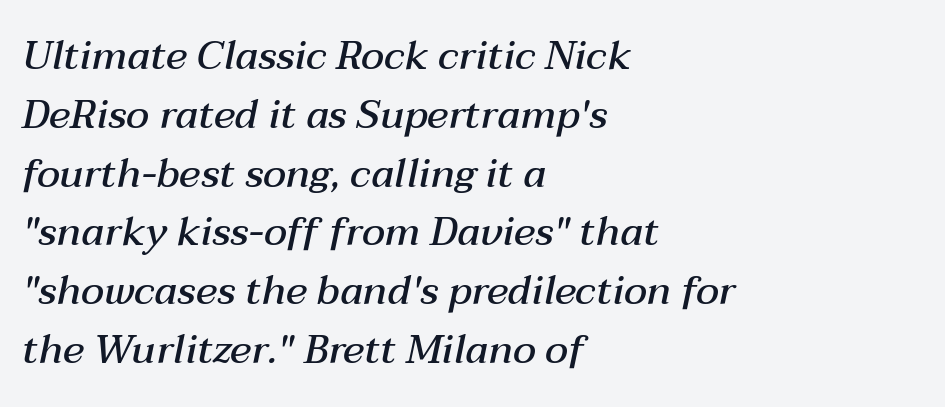
The image shows 40 px semibold type, italic (leaning right); set left-aligned, normal line spacing (1.47x), normal letter spacing, not underlined; medium stroke contrast and a medium x-height.
